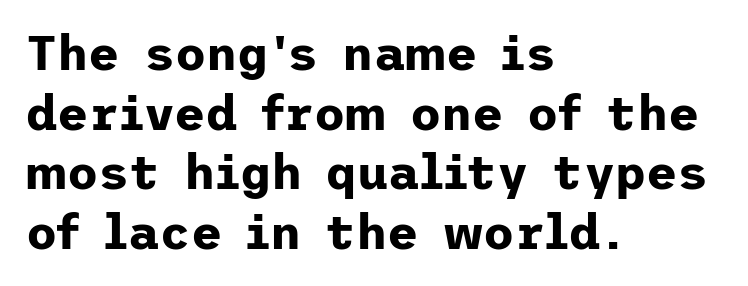
Nobody drew a line under any word here. The passage shown is emphatically bold. Which margin do the lines hug? The left one — the right edge is uneven. Style check: upright. What kind of face is this? One without serifs — a sans. How are the letters spaced? Ordinarily, with no added tracking.
